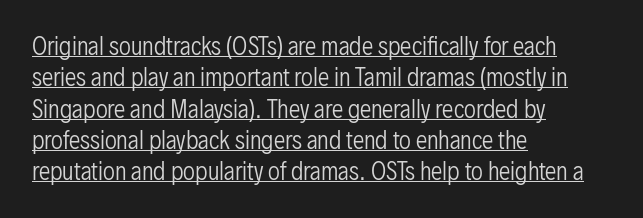
Q: Is the text bold? A: No.
Q: Is the text italic (slanted)? A: No, it is upright.
Q: Is the text underlined? A: Yes.
Q: How is the paragraph aligned? A: Left-aligned.
Q: Is the spacing between letters normal or unusually wide? A: Normal.
Q: Is the spacing between lines tight, normal or loose? A: Normal.
